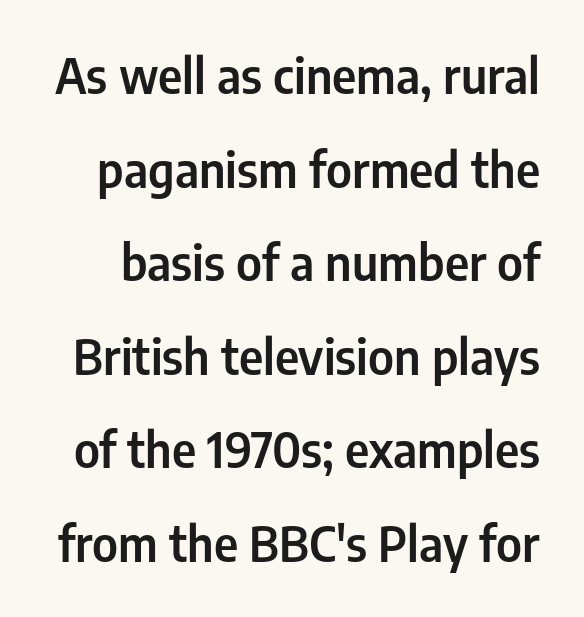
The image shows 48 px condensed sans-serif type, upright; set loose line spacing (1.95x), normal letter spacing, not underlined; low stroke contrast and a medium x-height.
